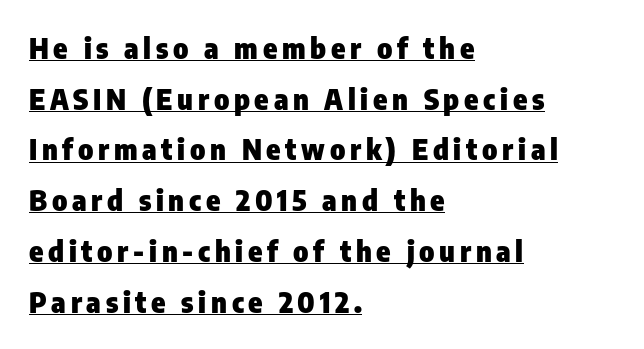
The image shows 29 px heavy, condensed sans-serif type, upright; set left-aligned, line spacing 1.75x, underlined; low stroke contrast and a medium x-height.
